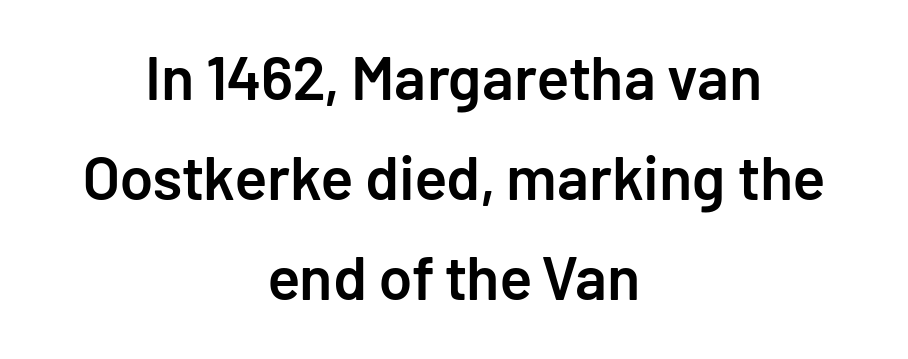
Q: Is the text bold? A: Semi-bold.
Q: Is the text italic (slanted)? A: No, it is upright.
Q: Is the typeface a serif or a sans-serif typeface? A: Sans-serif.
Q: Is the text underlined? A: No.
Q: How is the paragraph aligned? A: Centered.
Q: Is the spacing between letters normal or unusually wide? A: Normal.
Q: Is the spacing between lines tight, normal or loose? A: Normal.
Q: Width (condensed, normal, or wide)? A: Normal.
Q: Stroke contrast? A: Low.
Q: x-height? A: Medium.
Q: Monospaced? A: No.
